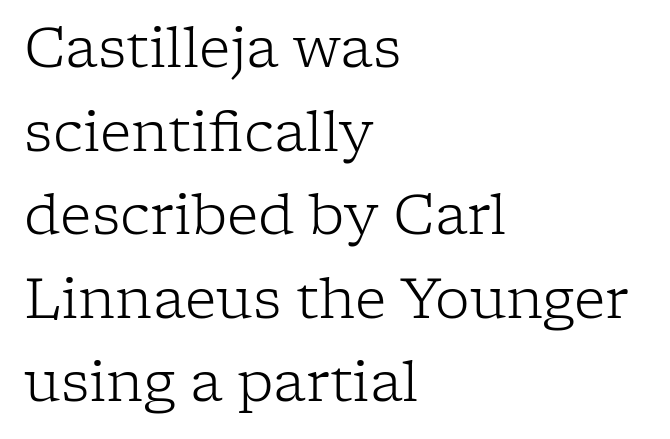
{"serif": "yes", "italic": "no", "bold": "no", "weight": "light", "width": "normal", "stroke_contrast": "low", "x_height": "medium", "monospaced": "no", "underline": "no", "align": "left", "line_spacing": "normal", "line_spacing_ratio": 1.52, "letter_spacing": "normal", "letter_spacing_em": 0.0, "glyph_px": 55}
